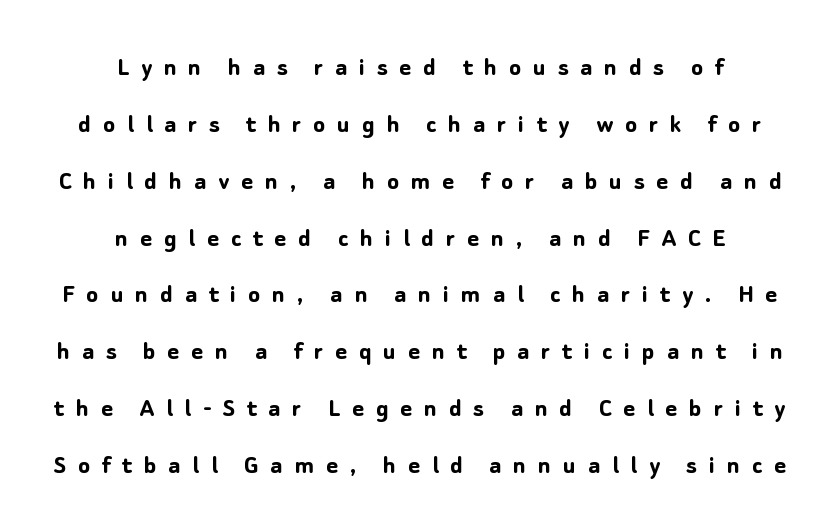
Q: Is the text bold? A: Yes.
Q: Is the text italic (slanted)? A: No, it is upright.
Q: Is the typeface a serif or a sans-serif typeface? A: Sans-serif.
Q: Is the text underlined? A: No.
Q: How is the paragraph aligned? A: Centered.
Q: Is the spacing between letters normal or unusually wide? A: Unusually wide.
Q: Is the spacing between lines tight, normal or loose? A: Loose.
Q: Width (condensed, normal, or wide)? A: Normal.
Q: Stroke contrast? A: Low.
Q: x-height? A: Medium.
Q: Monospaced? A: No.
